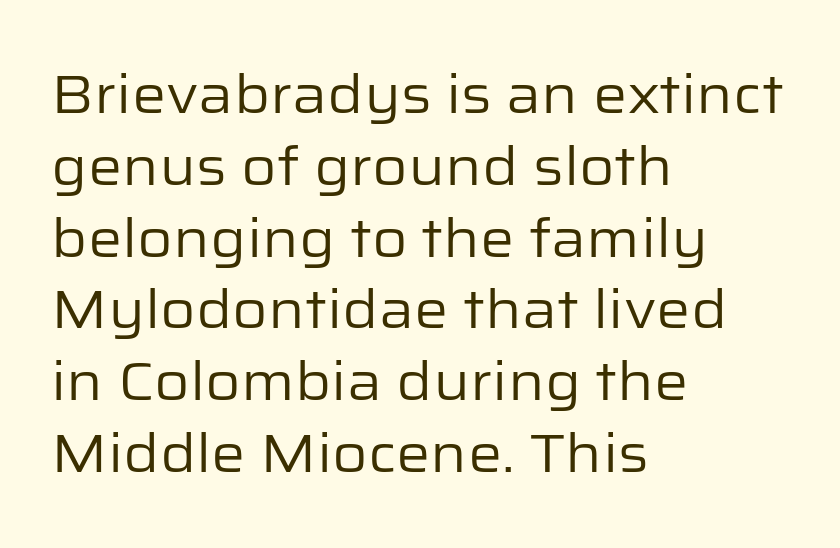
{"serif": "no", "italic": "no", "bold": "no", "weight": "regular", "width": "normal", "stroke_contrast": "low", "x_height": "medium", "monospaced": "no", "underline": "no", "align": "left", "line_spacing": "normal", "line_spacing_ratio": 1.33, "letter_spacing": "normal", "letter_spacing_em": 0.0, "glyph_px": 54}
